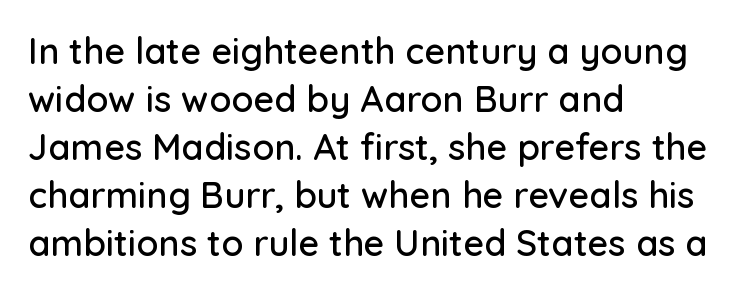
Just letters on the line, the space beneath them empty. This is roman type, the default non-slanted kind. Looks like regular typesetting: each glyph gets only the width it needs. Short note: letters normally spaced. This sample is left-justified, so line endings fall wherever the words run out. Vertical spacing — default.
